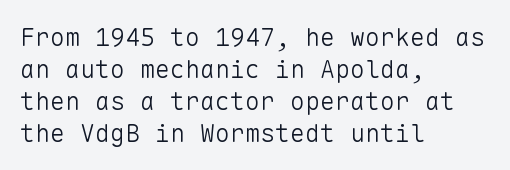
{"italic": "no", "bold": "no", "underline": "no", "align": "left", "line_spacing": "normal", "line_spacing_ratio": 1.28, "letter_spacing": "normal", "letter_spacing_em": 0.0, "glyph_px": 25}
